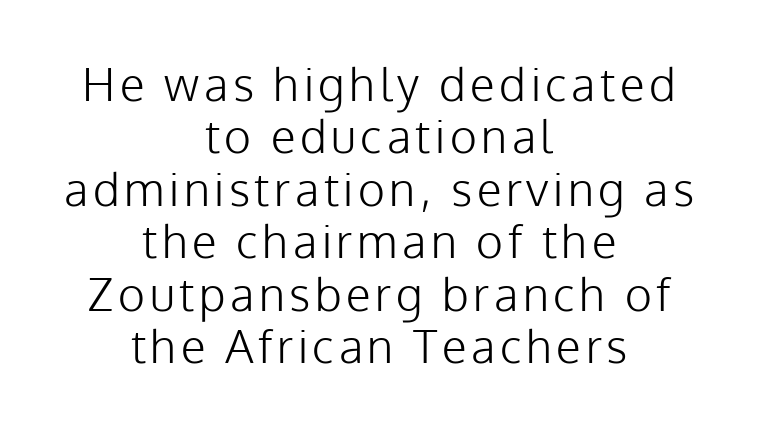
Unlike italic type, these characters show no tilt at all. Is this a sans? Yes — the strokes have no serifs. These lines are centered, leaving both edges ragged. Weight: in the light-to-regular range. The leading is snug, giving the passage a crowded texture.
